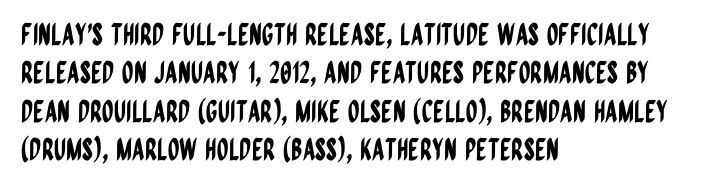
The image shows 30 px condensed sans-serif type, upright; set left-aligned, normal line spacing (1.28x), normal letter spacing, not underlined; low stroke contrast and a large x-height.
